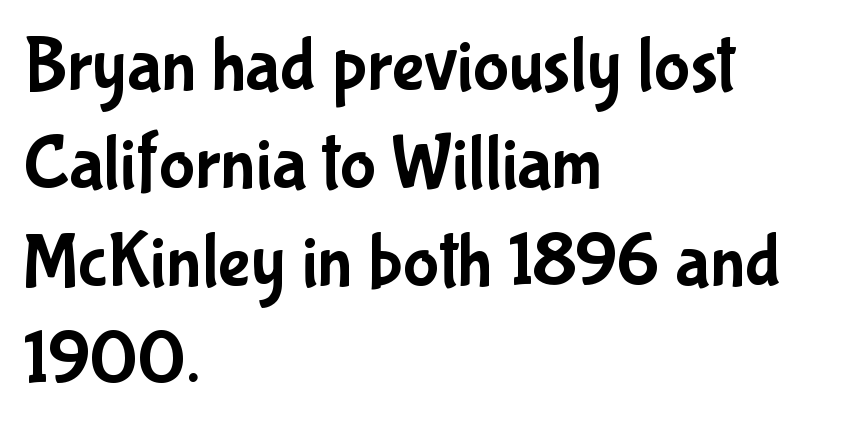
The characters display no serif detailing; their extremities are plain. Character widths vary here, with narrow letters taking less room than wide ones. The glyphs are unaccompanied by any horizontal stroke below them. Compared with typical paragraphs, the rows here are spaced about the same.
